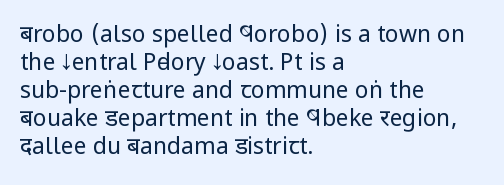
Every stem runs plumb, perpendicular to the baseline. Layout note: lines flush left. Decoration check: the copy has no underline. Short note: letters normally spaced.
